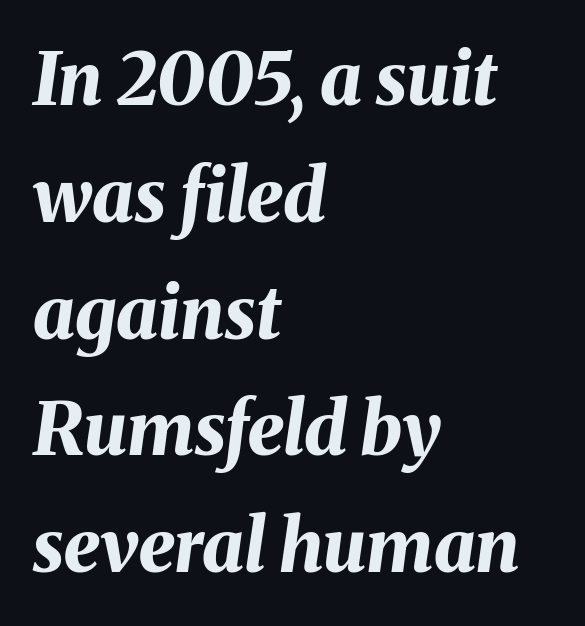
Q: Is the text bold? A: Yes.
Q: Is the text italic (slanted)? A: Yes, it leans right by about 8 degrees.
Q: Is the text underlined? A: No.
Q: How is the paragraph aligned? A: Left-aligned.
Q: Is the spacing between letters normal or unusually wide? A: Normal.
Q: Is the spacing between lines tight, normal or loose? A: Normal.
Q: Width (condensed, normal, or wide)? A: Normal.
Q: Stroke contrast? A: Medium.
Q: x-height? A: Medium.
Q: Monospaced? A: No.
